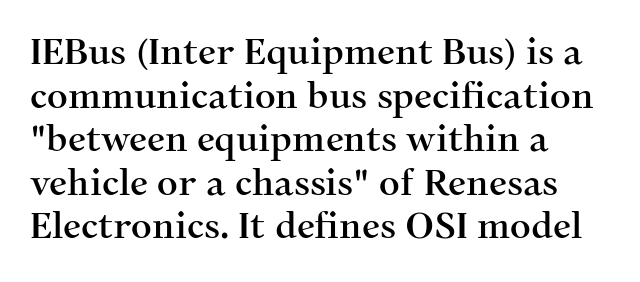
Q: Is the text italic (slanted)? A: No, it is upright.
Q: Is the typeface a serif or a sans-serif typeface? A: Serif.
Q: Is the text underlined? A: No.
Q: How is the paragraph aligned? A: Left-aligned.
Q: Is the spacing between letters normal or unusually wide? A: Normal.
Q: Width (condensed, normal, or wide)? A: Normal.
Q: Stroke contrast? A: Medium.
Q: x-height? A: Medium.
Q: Monospaced? A: No.
